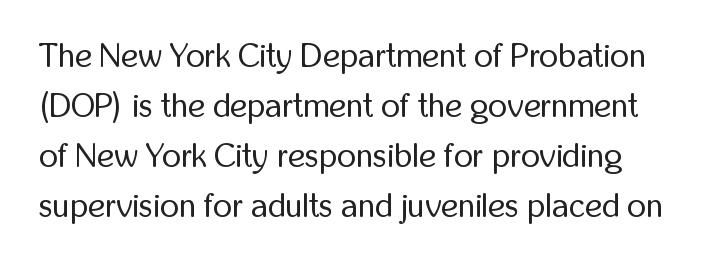
Q: Is the text bold? A: No.
Q: Is the text italic (slanted)? A: No, it is upright.
Q: Is the typeface a serif or a sans-serif typeface? A: Sans-serif.
Q: Is the text underlined? A: No.
Q: Is the spacing between letters normal or unusually wide? A: Normal.
Q: Is the spacing between lines tight, normal or loose? A: Normal.
Q: Width (condensed, normal, or wide)? A: Condensed.
Q: Stroke contrast? A: Low.
Q: x-height? A: Medium.
Q: Monospaced? A: No.
